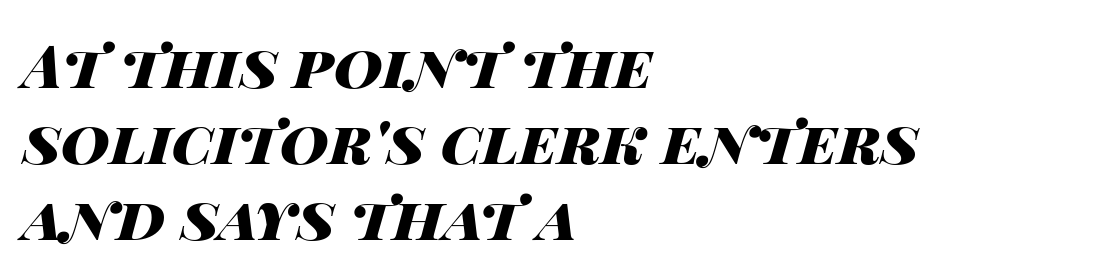
Line spacing here is normal. Weight check: bold — yes, fully. Short note: letters normally spaced. Compared with ordinary roman type, these characters are visibly tilted. You could not count columns in this text — the font is proportionally spaced.
